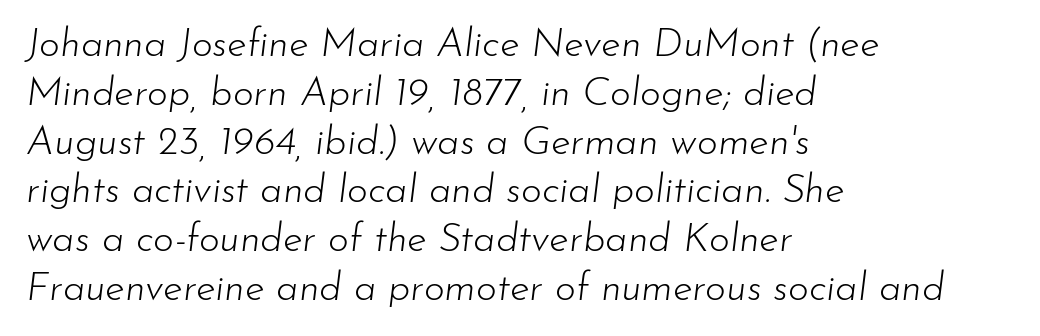
{"italic": "yes", "lean": "right", "slant_degrees": 7, "bold": "no", "weight": "light", "width": "normal", "stroke_contrast": "low", "x_height": "small", "monospaced": "no", "underline": "no", "align": "left", "line_spacing_ratio": 1.22, "letter_spacing": "normal", "letter_spacing_em": 0.0, "glyph_px": 40}
